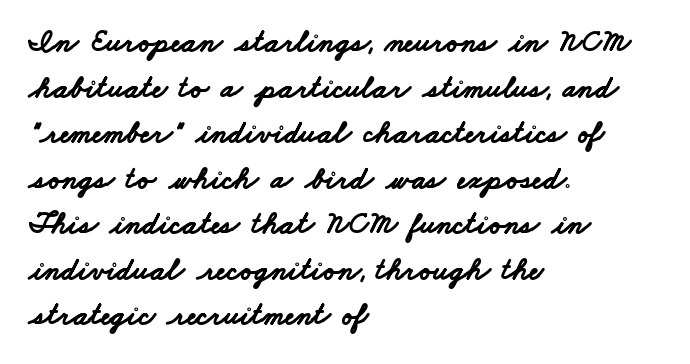
The image shows 31 px bold, wide sans-serif type; set left-aligned, normal line spacing (1.47x), normal letter spacing, not underlined; low stroke contrast and a small x-height.
